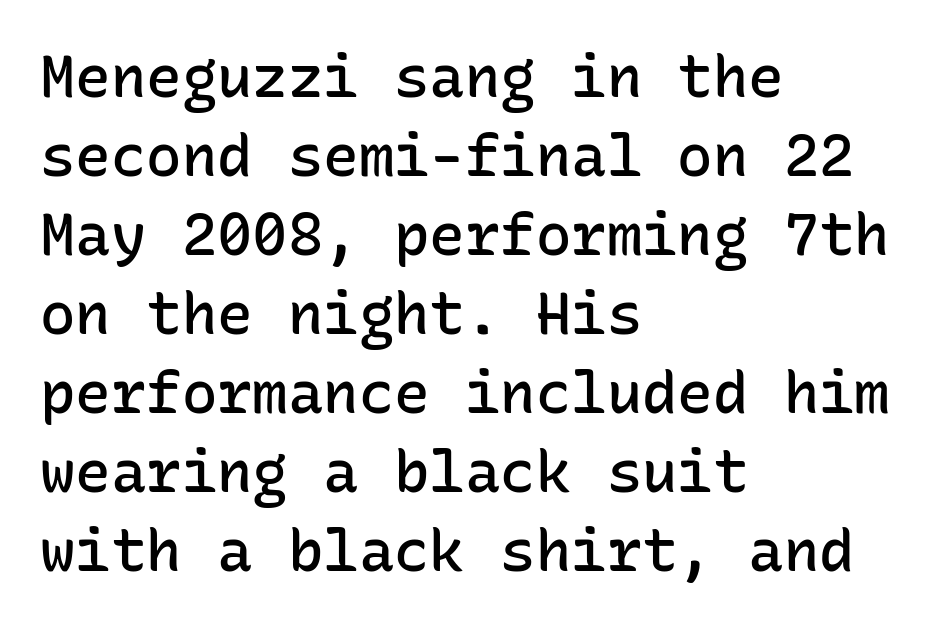
{"serif": "no", "italic": "no", "bold": "semi", "weight": "semibold", "width": "normal", "stroke_contrast": "low", "x_height": "medium", "monospaced": "yes", "underline": "no", "align": "left", "line_spacing": "normal", "line_spacing_ratio": 1.34, "letter_spacing": "normal", "letter_spacing_em": 0.0, "glyph_px": 59}
